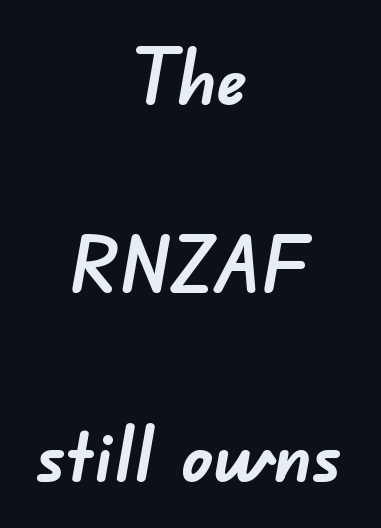
Q: Is the text bold? A: Yes.
Q: Is the typeface a serif or a sans-serif typeface? A: Sans-serif.
Q: Is the text underlined? A: No.
Q: How is the paragraph aligned? A: Centered.
Q: Is the spacing between letters normal or unusually wide? A: Normal.
Q: Is the spacing between lines tight, normal or loose? A: Loose.
Q: Width (condensed, normal, or wide)? A: Normal.
Q: Stroke contrast? A: Low.
Q: x-height? A: Small.
Q: Monospaced? A: No.
